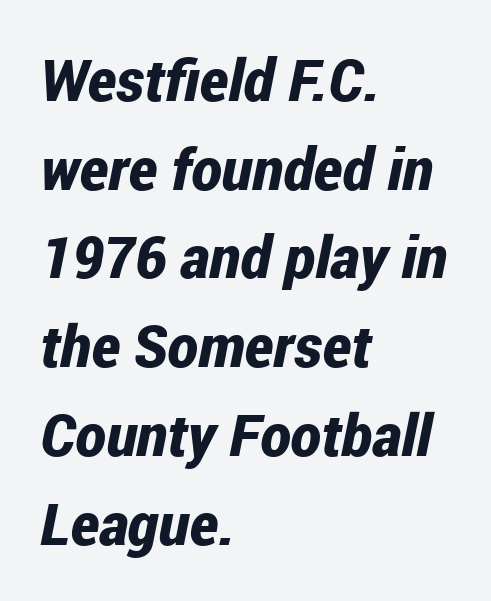
{"italic": "yes", "lean": "right", "slant_degrees": 12, "bold": "yes", "weight": "bold", "width": "condensed", "stroke_contrast": "low", "x_height": "medium", "monospaced": "no", "underline": "no", "align": "left", "line_spacing": "normal", "line_spacing_ratio": 1.53, "letter_spacing": "normal", "letter_spacing_em": 0.0, "glyph_px": 58}
